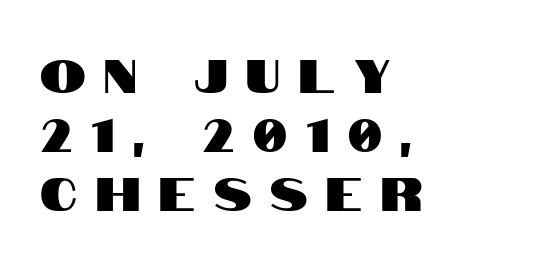
The image shows 46 px condensed sans-serif type, upright; set left-aligned, normal line spacing (1.28x), unusually wide letter spacing (+0.41 em), not underlined; high stroke contrast and a large x-height.
